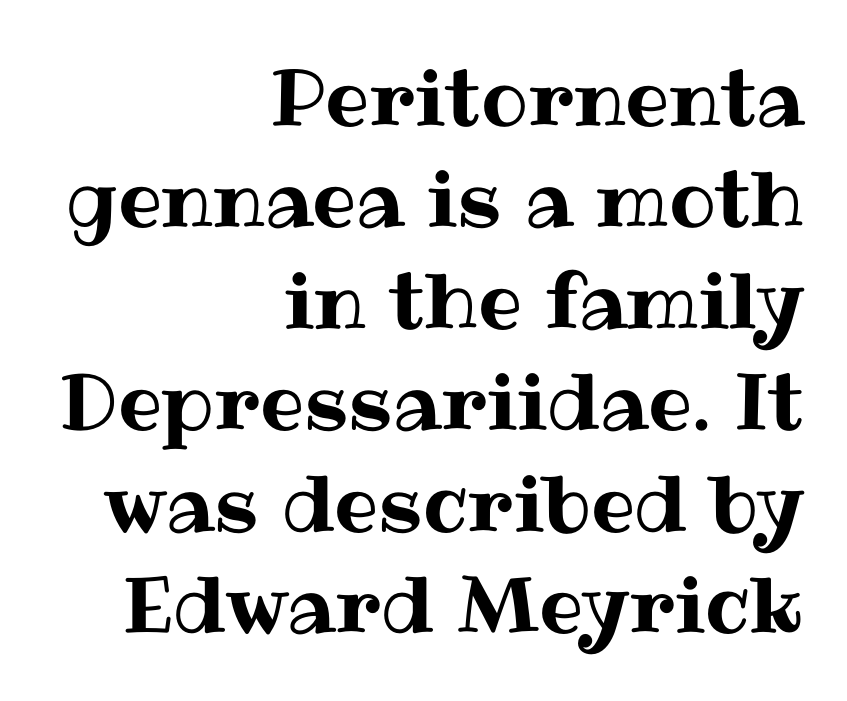
The image shows 78 px text type, upright; set right-aligned, normal line spacing (1.3x), normal letter spacing, not underlined; medium stroke contrast and a medium x-height.
